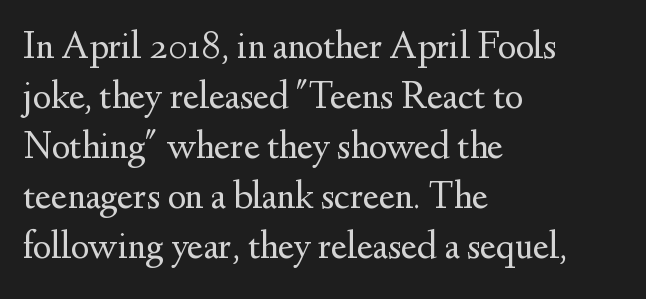
Summary of vertical rhythm: regular, with standard interline spacing. This rendering features lettering with no underline. No chunkiness to these letters — they're not bold. All the whitespace from short lines collects on the right. Is this a fixed-width face? No — the glyphs have proportional, varying widths.
